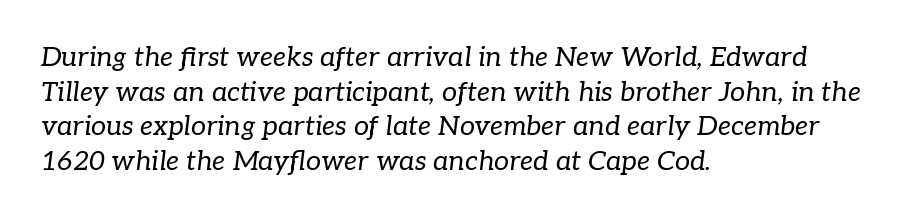
Yep, that's italic — everything's leaning. Does the leading feel generous? No, just average. Is the block centered? No — it sits flush against the left margin. This sample uses plain, unmodified letter spacing. Words float on clear page, feet unadorned. The letterforms sit at book weight or below.
